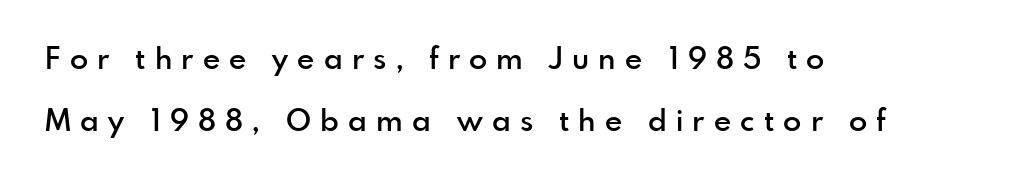
Which margin do the lines hug? The left one — the right edge is uneven. Quick note: not italic, upright. Is the letter spacing exaggerated? Yes — the characters are pushed far apart. Has an underline been added? It has not. You could fit nearly another row in the gap between these rows.
